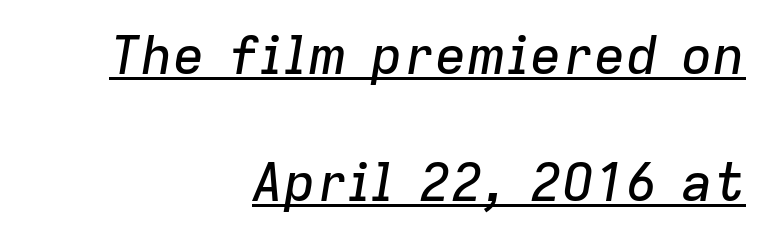
{"italic": "yes", "lean": "right", "slant_degrees": 9, "width": "normal", "stroke_contrast": "low", "x_height": "medium", "monospaced": "no", "underline": "yes", "align": "right", "line_spacing": "loose", "line_spacing_ratio": 2.4, "letter_spacing": "normal", "letter_spacing_em": 0.0, "glyph_px": 53}
